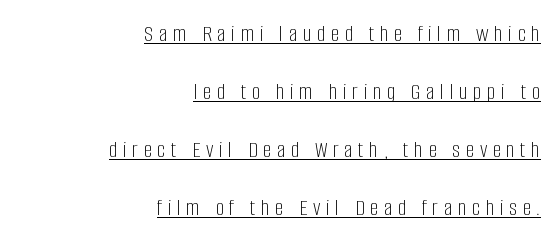
{"italic": "no", "bold": "no", "underline": "yes", "align": "right", "line_spacing": "loose", "line_spacing_ratio": 2.41, "letter_spacing": "wide", "letter_spacing_em": 0.23, "glyph_px": 24}
